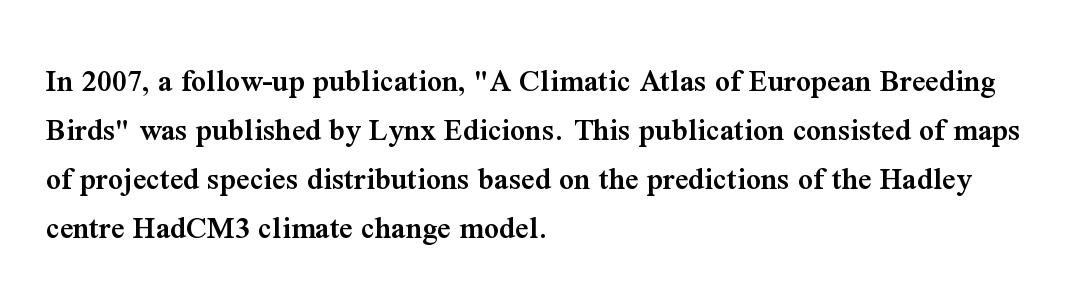
Nothing unusual about the tracking: characters are spaced as the font intends. The face used here is a semibold: visibly heavier than regular, lighter than bold. Any mark beneath the type? The region is blank. Spacing verdict: proportional, widths tailored to each character. Every row of glyphs begins at an identical x-position on the left. Are there feet on the stems? There are — it's a serif.
